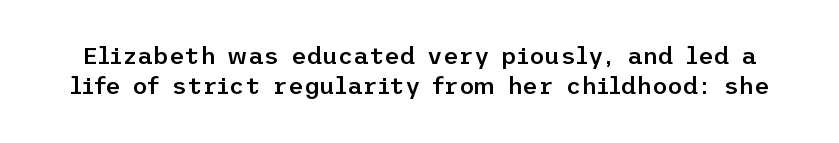
The image shows 24 px text type, upright; set normal line spacing (1.26x), normal letter spacing, not underlined.
